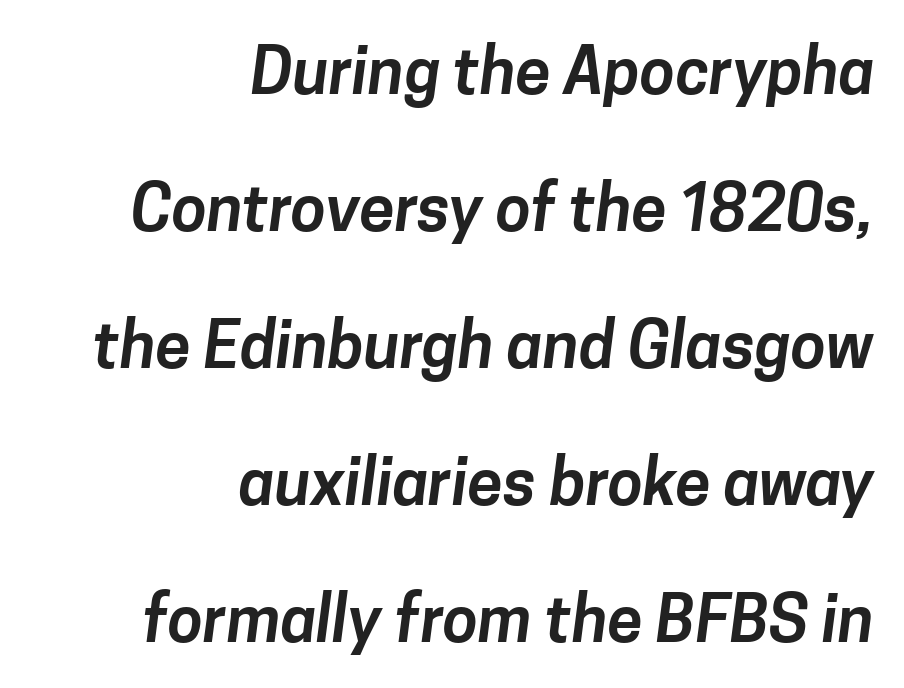
Q: Is the typeface a serif or a sans-serif typeface? A: Sans-serif.
Q: Is the text underlined? A: No.
Q: How is the paragraph aligned? A: Right-aligned.
Q: Is the spacing between letters normal or unusually wide? A: Normal.
Q: Is the spacing between lines tight, normal or loose? A: Loose.
Q: Width (condensed, normal, or wide)? A: Normal.
Q: Stroke contrast? A: Low.
Q: x-height? A: Medium.
Q: Monospaced? A: No.
